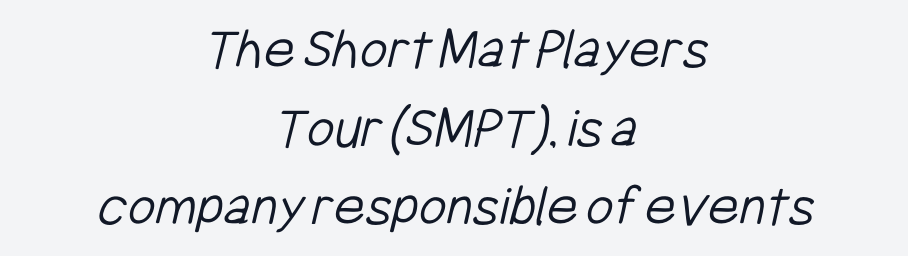
This sample keeps an unexceptional amount of space between lines. Centered paragraph, ragged on both sides. This sample uses a sans-serif face. The face used here is rendered with its standard letterfit. Proportional: the letters do not fall into vertical columns.
